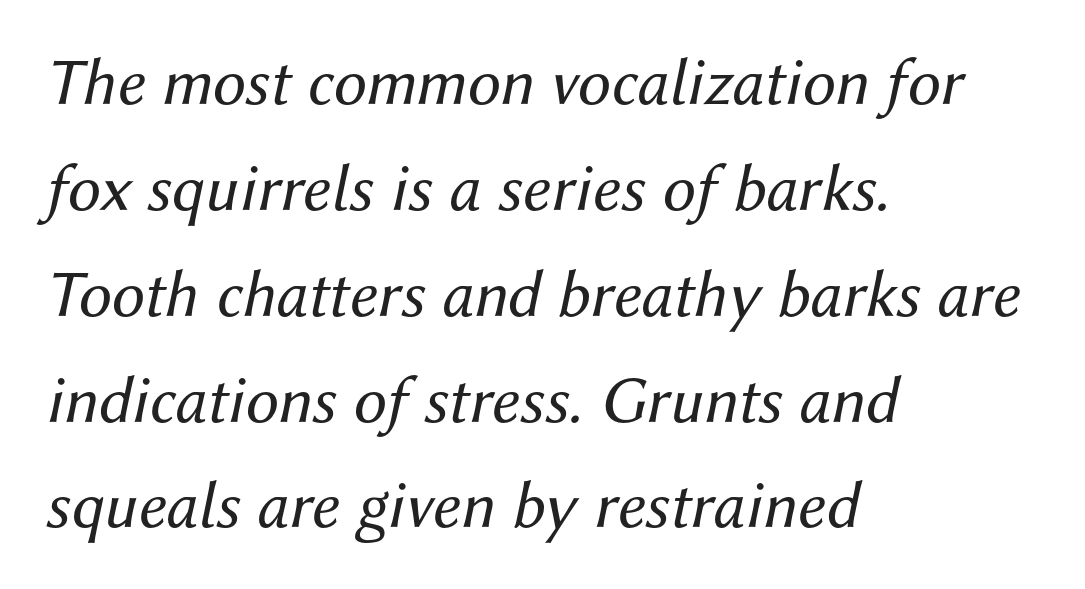
No chunkiness to these letters — they're not bold. How are the letters spaced? Ordinarily, with no added tracking. An italicized treatment has been applied to the whole sample. The text block is weighted toward the left margin, trailing off unevenly rightward. Looks like regular typesetting: each glyph gets only the width it needs. Honestly, there is no underline to notice here at all.
